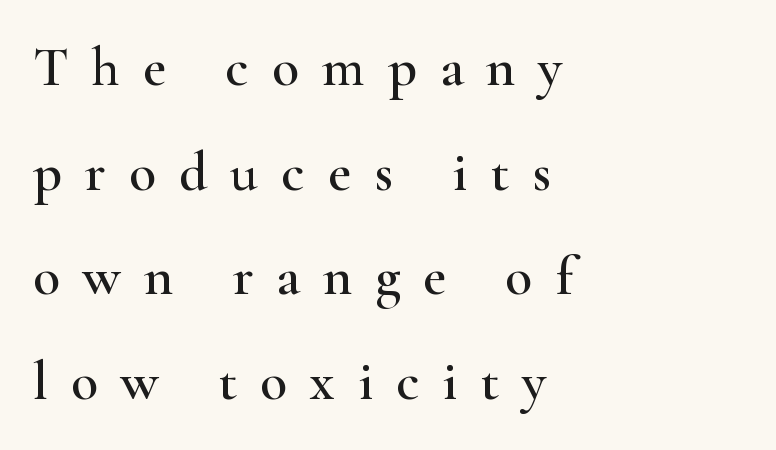
Q: Is the text italic (slanted)? A: No, it is upright.
Q: Is the typeface a serif or a sans-serif typeface? A: Serif.
Q: Is the text underlined? A: No.
Q: How is the paragraph aligned? A: Left-aligned.
Q: Is the spacing between letters normal or unusually wide? A: Unusually wide.
Q: Width (condensed, normal, or wide)? A: Wide.
Q: Stroke contrast? A: High.
Q: x-height? A: Small.
Q: Monospaced? A: No.
